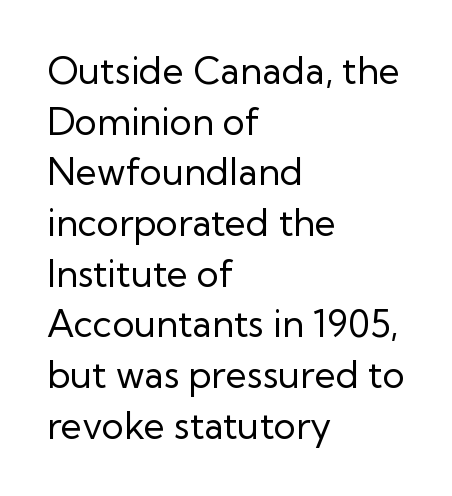
{"serif": "no", "italic": "no", "bold": "no", "weight": "regular", "width": "normal", "stroke_contrast": "low", "x_height": "medium", "monospaced": "no", "underline": "no", "align": "left", "line_spacing": "normal", "line_spacing_ratio": 1.37, "letter_spacing": "normal", "letter_spacing_em": 0.0, "glyph_px": 37}
